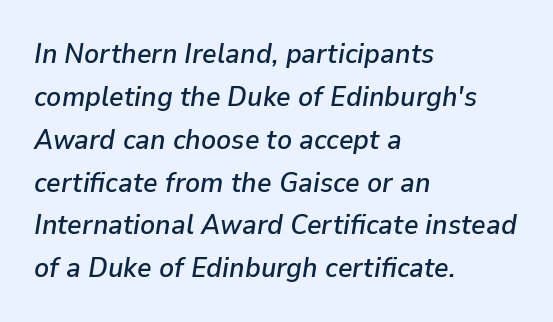
Here the designer chose a conventional face with non-uniform glyph widths. The lettering tilts uniformly, giving the passage an italic look. Has an underline been added? It has not. The type is set solid horizontally, with unmodified tracking.
